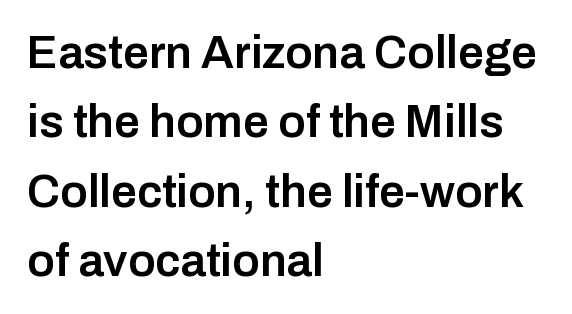
Q: Is the text bold? A: Semi-bold.
Q: Is the text italic (slanted)? A: No, it is upright.
Q: Is the typeface a serif or a sans-serif typeface? A: Sans-serif.
Q: Is the text underlined? A: No.
Q: How is the paragraph aligned? A: Left-aligned.
Q: Is the spacing between letters normal or unusually wide? A: Normal.
Q: Is the spacing between lines tight, normal or loose? A: Normal.
Q: Width (condensed, normal, or wide)? A: Normal.
Q: Stroke contrast? A: Low.
Q: x-height? A: Medium.
Q: Monospaced? A: No.
